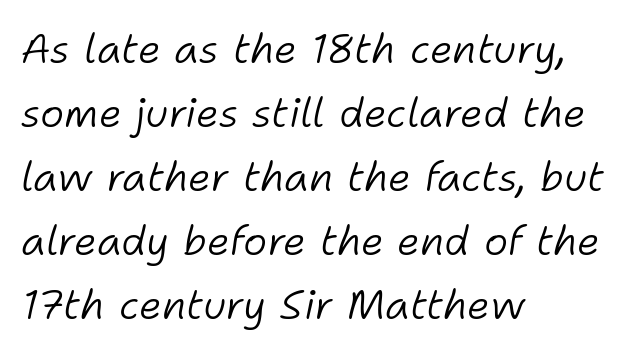
This sample has the flowing, uneven cadence of proportional lettering. Stroke mass is kept to a normal reading level or below. Notice how descenders clear the ascenders below comfortably — that's standard leading. Here the glyphs are tracked normally, forming tight word shapes. Bare-footed words on every line. Typeset ragged right — the left edge is the straight one.
